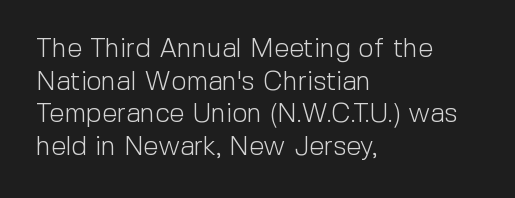
Q: Is the text bold? A: No.
Q: Is the text italic (slanted)? A: No, it is upright.
Q: Is the text underlined? A: No.
Q: How is the paragraph aligned? A: Left-aligned.
Q: Is the spacing between letters normal or unusually wide? A: Normal.
